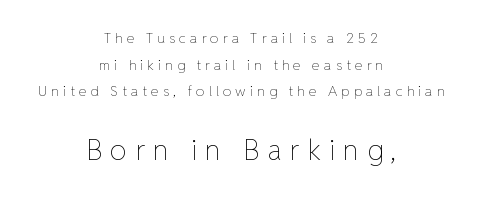
The image shows 28 px thin type, upright; set centered, loose line spacing (1.91x), unusually wide letter spacing (+0.29 em), not underlined; the second (bottom) block is 2.0x larger; low stroke contrast and a medium x-height.
